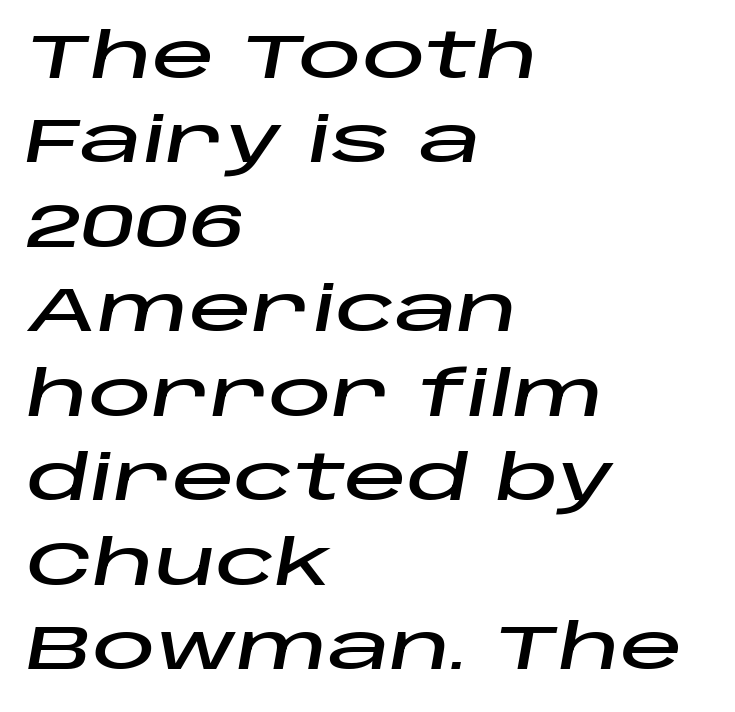
A typesetter would call this proportional, since set widths differ per character. The letters sit at their default tracking, neither squeezed nor spread. The rendering uses a moderate line-height, typical for paragraphs. The area under the type is left untouched. A typesetter would mark this as italic. These lines are set flush left with a ragged right edge.
